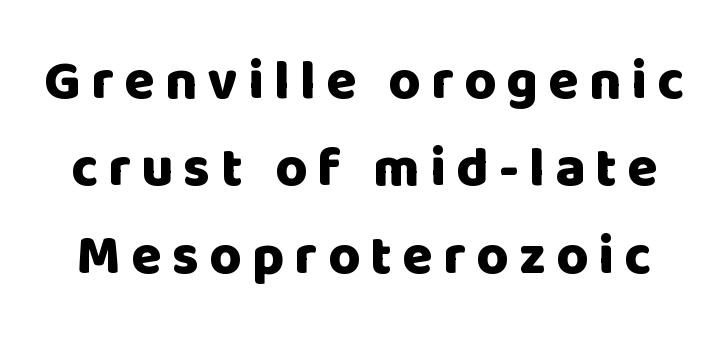
The lines sit at an ordinary, default distance from one another. Characters remain perfectly vertical along every line. Look at the bottom of the vertical strokes: they stop flat, with no serifs. A typesetter would call this proportional, since set widths differ per character. Quick note: underline off.
